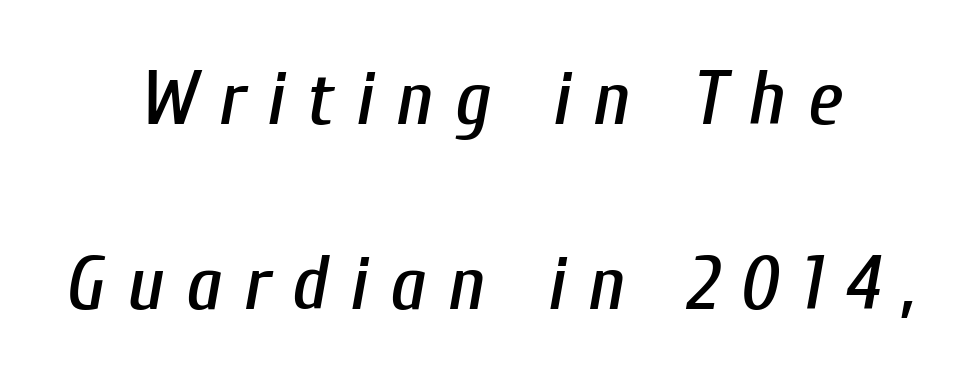
This sample trades compactness for vertical openness between lines. Caption: multi-line text, centered on the measure. Observe the wide spacing: letters keep a clear distance from each other. A typesetter would call this proportional, since set widths differ per character.
